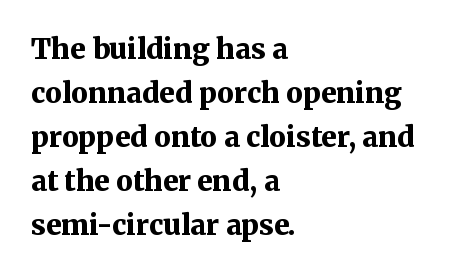
{"serif": "yes", "italic": "no", "bold": "yes", "weight": "bold", "width": "normal", "stroke_contrast": "medium", "x_height": "medium", "monospaced": "no", "underline": "no", "align": "left", "line_spacing": "normal", "line_spacing_ratio": 1.57, "letter_spacing": "normal", "letter_spacing_em": 0.0, "glyph_px": 28}
